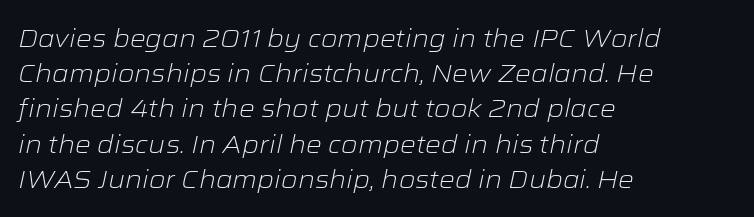
Quick note: italic. The foot of each line stays bare and open. Alignment: flush left. Heaviness? Minimal to ordinary, like unemphasized prose. Baseline-to-baseline distance is the conventional proportion of letter height. The line texture is even and compact thanks to regular tracking.
